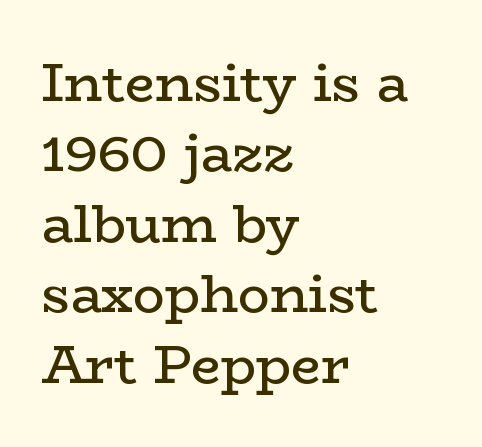
The image shows 53 px regular-weight, wide serif type, upright; set left-aligned, normal line spacing (1.33x), normal letter spacing, not underlined; low stroke contrast and a medium x-height.
